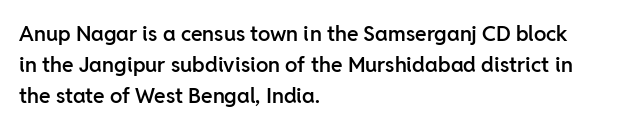
Q: Is the text bold? A: Semi-bold.
Q: Is the text italic (slanted)? A: No, it is upright.
Q: Is the text underlined? A: No.
Q: How is the paragraph aligned? A: Left-aligned.
Q: Is the spacing between letters normal or unusually wide? A: Normal.
Q: Is the spacing between lines tight, normal or loose? A: Normal.
